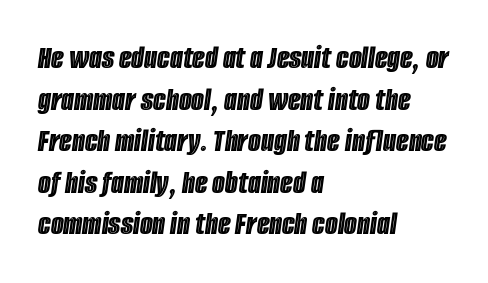
{"italic": "yes", "lean": "right", "slant_degrees": 8, "width": "condensed", "x_height": "large", "monospaced": "no", "underline": "no", "align": "left", "line_spacing": "normal", "line_spacing_ratio": 1.26, "letter_spacing": "normal", "letter_spacing_em": 0.0, "glyph_px": 33}
